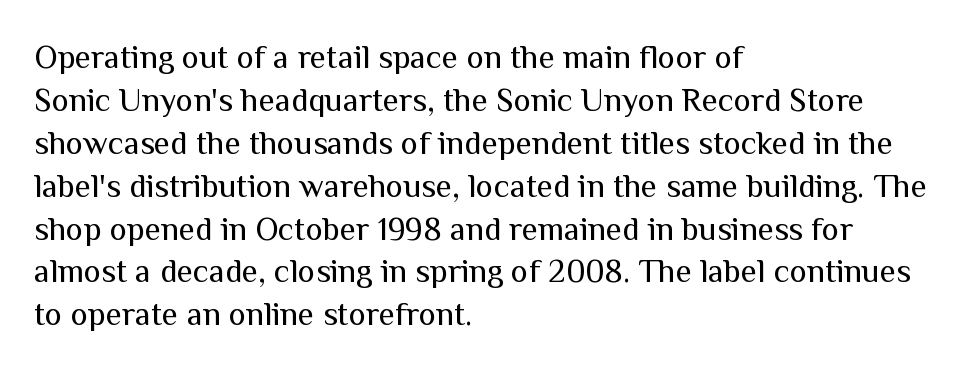
{"serif": "no", "italic": "no", "bold": "no", "weight": "regular", "width": "normal", "stroke_contrast": "medium", "x_height": "medium", "monospaced": "no", "underline": "no", "align": "left", "line_spacing": "normal", "line_spacing_ratio": 1.3, "letter_spacing": "normal", "letter_spacing_em": 0.0, "glyph_px": 33}
